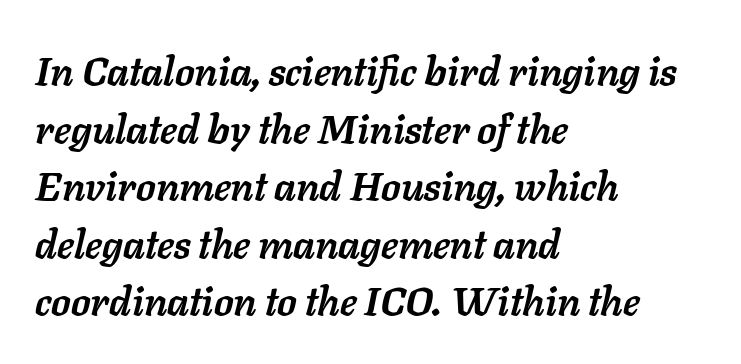
{"italic": "yes", "lean": "right", "slant_degrees": 11, "bold": "yes", "weight": "semibold", "width": "normal", "stroke_contrast": "low", "x_height": "medium", "monospaced": "no", "underline": "no", "align": "left", "line_spacing": "normal", "line_spacing_ratio": 1.44, "letter_spacing": "normal", "letter_spacing_em": 0.0, "glyph_px": 40}
